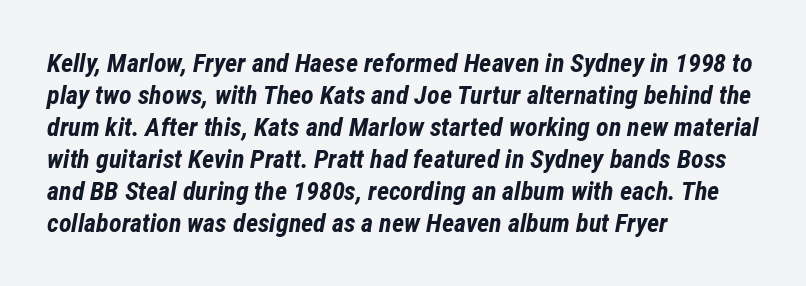
{"italic": "yes", "lean": "right", "slant_degrees": 12, "bold": "yes", "underline": "no", "align": "left", "line_spacing_ratio": 1.23, "letter_spacing": "normal", "letter_spacing_em": 0.0, "glyph_px": 26}
